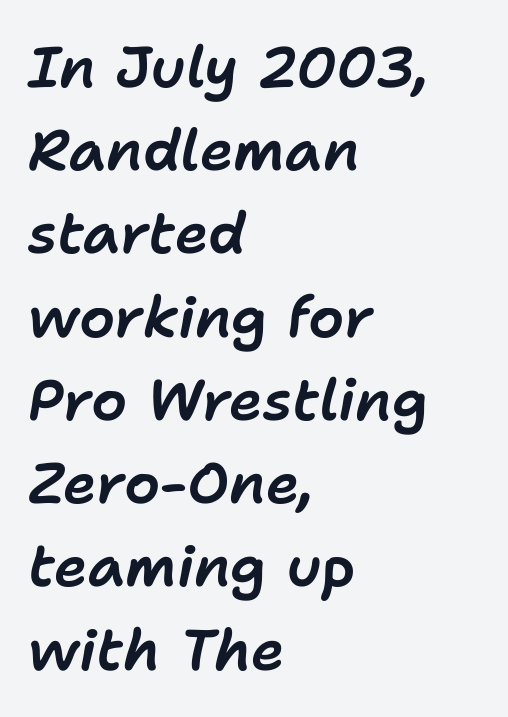
The image shows 57 px text type, italic (leaning right); set left-aligned, normal line spacing (1.46x), normal letter spacing, not underlined; low stroke contrast and a medium x-height.
